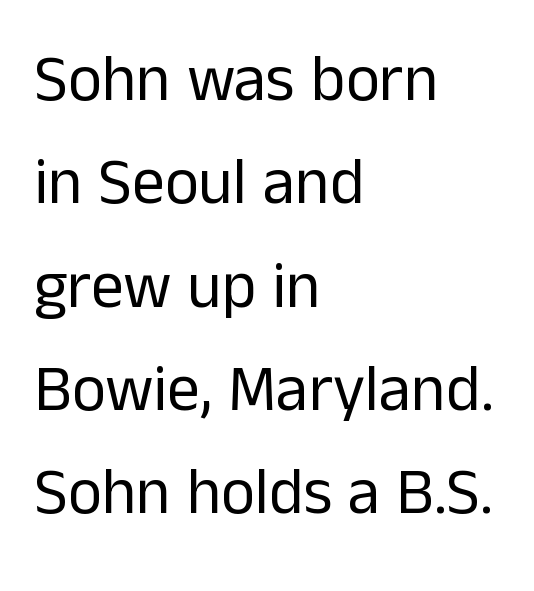
The image shows 65 px regular-weight sans-serif type, upright; set left-aligned, normal line spacing (1.59x), normal letter spacing, not underlined; low stroke contrast and a medium x-height.
